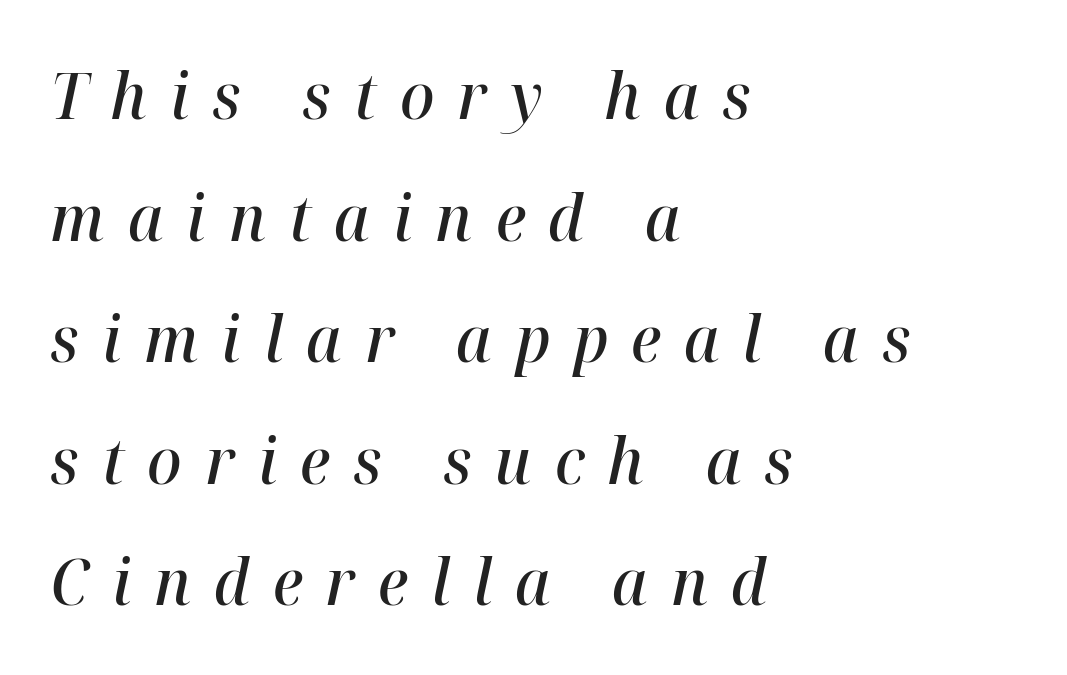
Q: Is the text bold? A: Semi-bold.
Q: Is the text italic (slanted)? A: Yes, it leans right by about 12 degrees.
Q: Is the text underlined? A: No.
Q: How is the paragraph aligned? A: Left-aligned.
Q: Is the spacing between letters normal or unusually wide? A: Unusually wide.
Q: Is the spacing between lines tight, normal or loose? A: Loose.
Q: Width (condensed, normal, or wide)? A: Normal.
Q: Stroke contrast? A: High.
Q: x-height? A: Medium.
Q: Monospaced? A: No.
